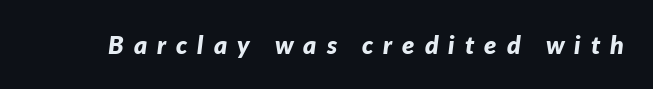
Q: Is the text bold? A: Yes.
Q: Is the text italic (slanted)? A: Yes, it leans right by about 7 degrees.
Q: Is the text underlined? A: No.
Q: Is the spacing between letters normal or unusually wide? A: Unusually wide.
